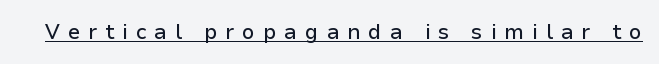
Designer's note — italics off, roman on. Words appear elongated and porous because spacing is wide. Each line of the rendering has a horizontal stroke beneath the glyphs.
